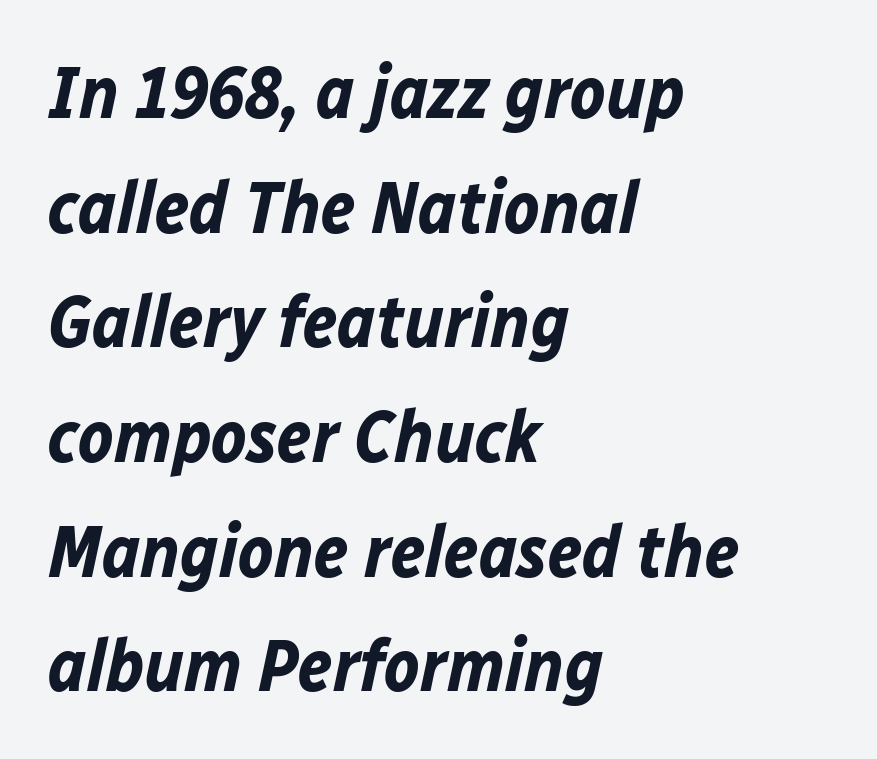
No extra tracking has been applied to these lines. Regular leading. You can tell it's italic because the verticals aren't actually vertical. This sample is left-justified, so line endings fall wherever the words run out. Each letter keeps its own natural width here, so spacing adapts to shape.
